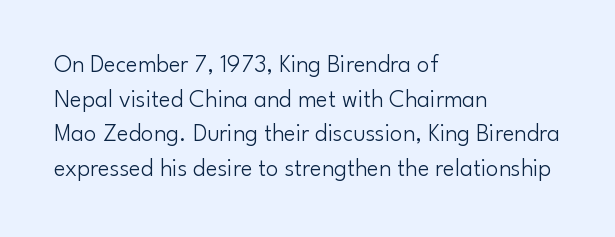
The letters stand straight up with perfectly vertical stems. The typesetter chose a ragged-right arrangement here. What's the leading like? Ordinary, nothing unusual. Nothing unusual about the tracking: characters are spaced as the font intends. Is the stroke heavy? The answer is a plain regular-or-lighter.
